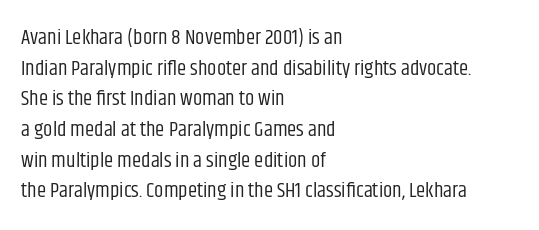
The image shows 21 px text type, upright; set left-aligned, normal line spacing (1.46x), normal letter spacing, not underlined.
